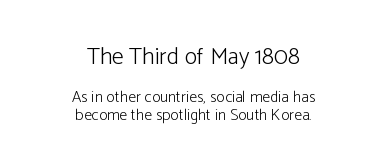
Words appear dense and cohesive because spacing is normal. Each stroke keeps to a modest, everyday thickness or less. The space beneath each line is pristine and unruled. Students, observe: this is what under-led, compact text looks like. The letters stand upright; this is a roman face. Reading down the block, each line starts at a different indent, mirrored at its end.
